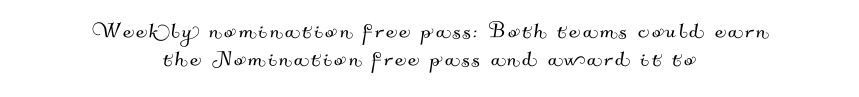
{"underline": "no", "align": "center", "line_spacing": "tight", "line_spacing_ratio": 1.07, "glyph_px": 26}
